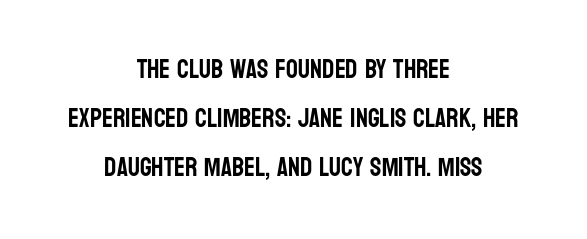
The image shows 26 px text type, upright; set centered, line spacing 1.89x, normal letter spacing, not underlined.
